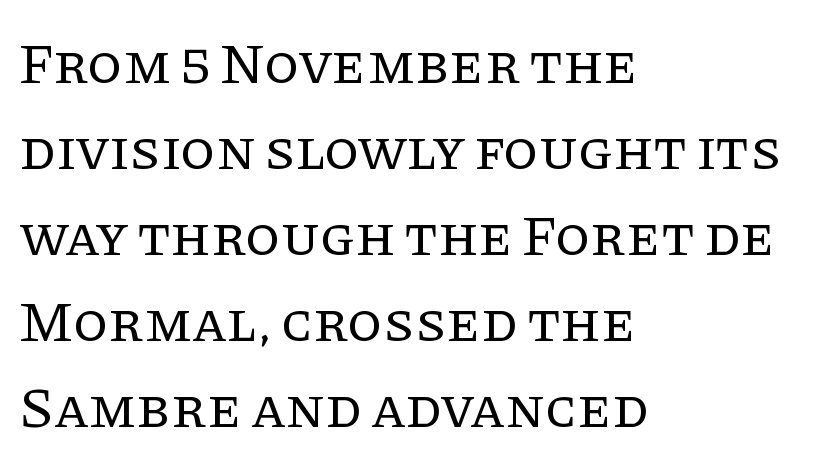
The rendering uses natural spacing where letterforms have individual widths. Leftover space on each line is placed entirely after the last word. This sample keeps an unexceptional amount of space between lines. The text was rendered using a seriffed face with decorative stroke endings. It's the straight-up-and-down kind of type.
